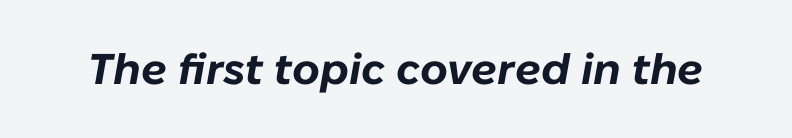
The image shows 43 px bold type, italic (leaning right); set normal letter spacing, not underlined; low stroke contrast and a medium x-height.
